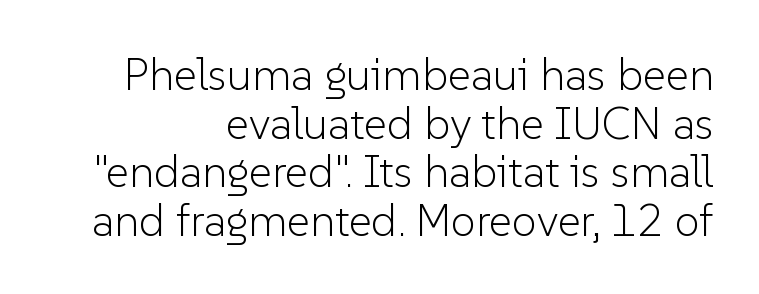
Q: Is the text bold? A: No.
Q: Is the text italic (slanted)? A: No, it is upright.
Q: Is the typeface a serif or a sans-serif typeface? A: Sans-serif.
Q: Is the text underlined? A: No.
Q: How is the paragraph aligned? A: Right-aligned.
Q: Is the spacing between letters normal or unusually wide? A: Normal.
Q: Is the spacing between lines tight, normal or loose? A: Tight.
Q: Width (condensed, normal, or wide)? A: Normal.
Q: Stroke contrast? A: Low.
Q: x-height? A: Medium.
Q: Monospaced? A: No.
